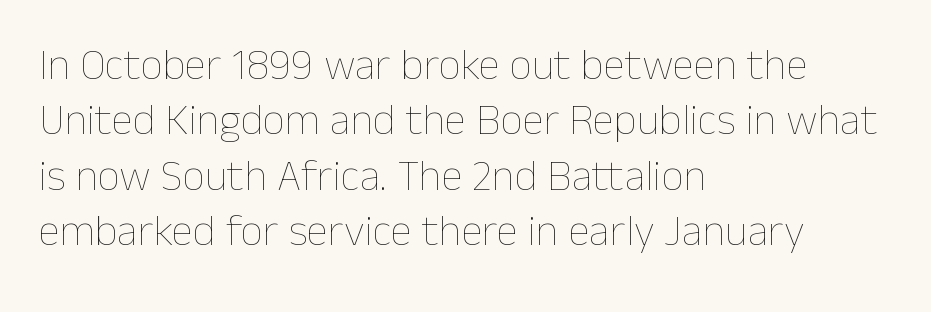
The image shows 44 px thin type, upright; set left-aligned, normal line spacing (1.26x), normal letter spacing, not underlined; low stroke contrast and a medium x-height.
